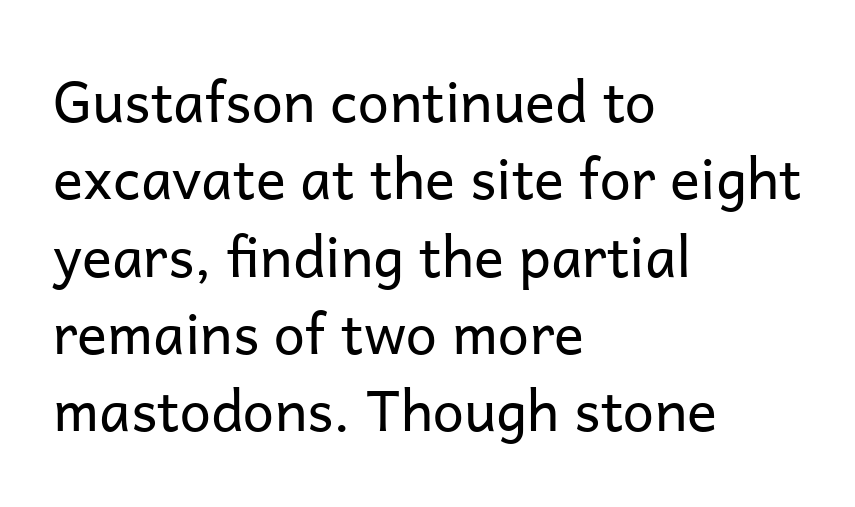
Q: Is the text bold? A: No.
Q: Is the text italic (slanted)? A: No, it is upright.
Q: Is the typeface a serif or a sans-serif typeface? A: Sans-serif.
Q: Is the text underlined? A: No.
Q: How is the paragraph aligned? A: Left-aligned.
Q: Is the spacing between letters normal or unusually wide? A: Normal.
Q: Is the spacing between lines tight, normal or loose? A: Normal.
Q: Width (condensed, normal, or wide)? A: Normal.
Q: Stroke contrast? A: Low.
Q: x-height? A: Medium.
Q: Monospaced? A: No.
